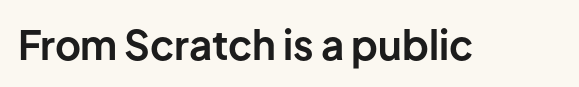
Q: Is the text bold? A: Yes.
Q: Is the text italic (slanted)? A: No, it is upright.
Q: Is the typeface a serif or a sans-serif typeface? A: Sans-serif.
Q: Is the text underlined? A: No.
Q: Is the spacing between letters normal or unusually wide? A: Normal.
Q: Width (condensed, normal, or wide)? A: Normal.
Q: Stroke contrast? A: Low.
Q: x-height? A: Medium.
Q: Monospaced? A: No.
